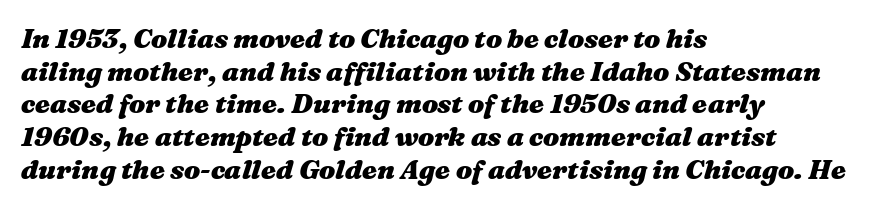
{"italic": "yes", "lean": "right", "slant_degrees": 16, "bold": "yes", "underline": "no", "align": "left", "line_spacing_ratio": 1.21, "letter_spacing": "normal", "letter_spacing_em": 0.0, "glyph_px": 27}
